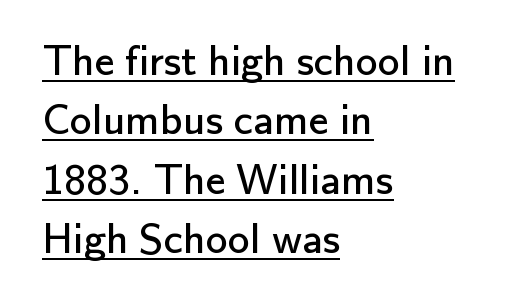
{"serif": "no", "italic": "no", "bold": "no", "weight": "regular", "width": "normal", "stroke_contrast": "low", "x_height": "small", "monospaced": "no", "underline": "yes", "align": "left", "line_spacing": "normal", "line_spacing_ratio": 1.35, "letter_spacing": "normal", "letter_spacing_em": 0.0, "glyph_px": 44}
